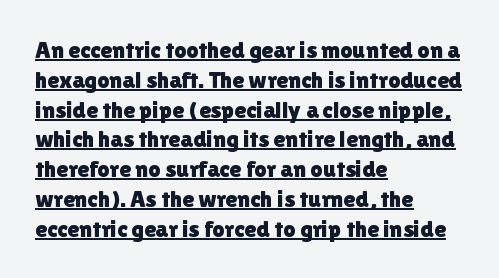
{"italic": "no", "underline": "yes", "align": "left", "line_spacing_ratio": 1.24, "letter_spacing": "normal", "letter_spacing_em": 0.0, "glyph_px": 24}
